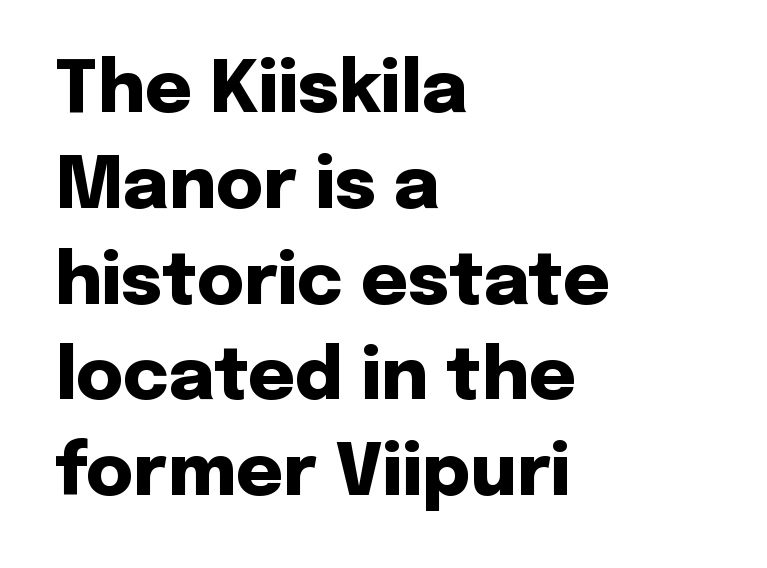
{"serif": "no", "italic": "no", "bold": "yes", "weight": "heavy", "width": "normal", "stroke_contrast": "low", "x_height": "medium", "monospaced": "no", "underline": "no", "align": "left", "line_spacing": "normal", "line_spacing_ratio": 1.33, "letter_spacing": "normal", "letter_spacing_em": 0.0, "glyph_px": 72}
